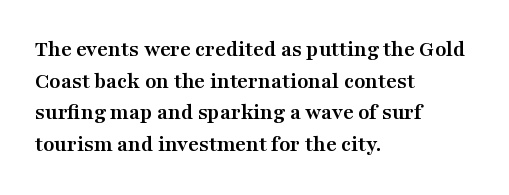
Q: Is the text bold? A: Yes.
Q: Is the text italic (slanted)? A: No, it is upright.
Q: Is the text underlined? A: No.
Q: How is the paragraph aligned? A: Left-aligned.
Q: Is the spacing between letters normal or unusually wide? A: Normal.
Q: Is the spacing between lines tight, normal or loose? A: Normal.
